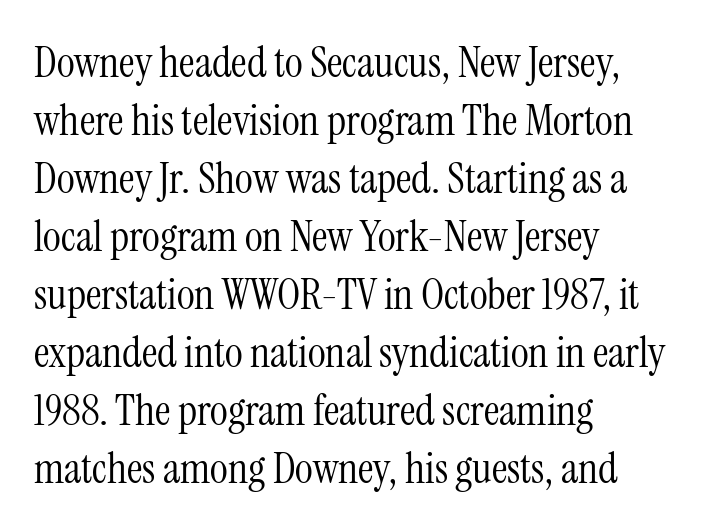
The image shows 43 px light, condensed serif type, upright; set left-aligned, normal line spacing (1.35x), normal letter spacing, not underlined; medium stroke contrast and a medium x-height.
